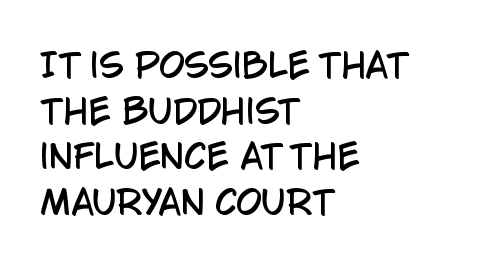
Q: Is the text italic (slanted)? A: No, it is upright.
Q: Is the typeface a serif or a sans-serif typeface? A: Sans-serif.
Q: Is the text underlined? A: No.
Q: How is the paragraph aligned? A: Left-aligned.
Q: Is the spacing between letters normal or unusually wide? A: Normal.
Q: Is the spacing between lines tight, normal or loose? A: Normal.
Q: Width (condensed, normal, or wide)? A: Condensed.
Q: Stroke contrast? A: Low.
Q: x-height? A: Large.
Q: Monospaced? A: No.
